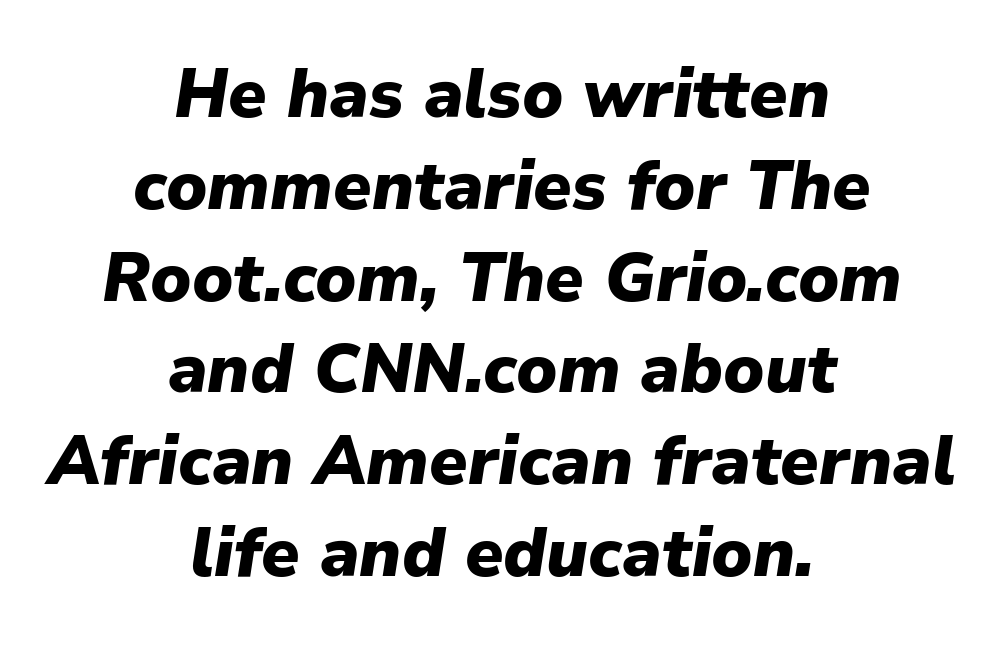
The image shows 68 px heavy type, italic (leaning right); set centered, normal line spacing (1.35x), normal letter spacing, not underlined; low stroke contrast and a medium x-height.
